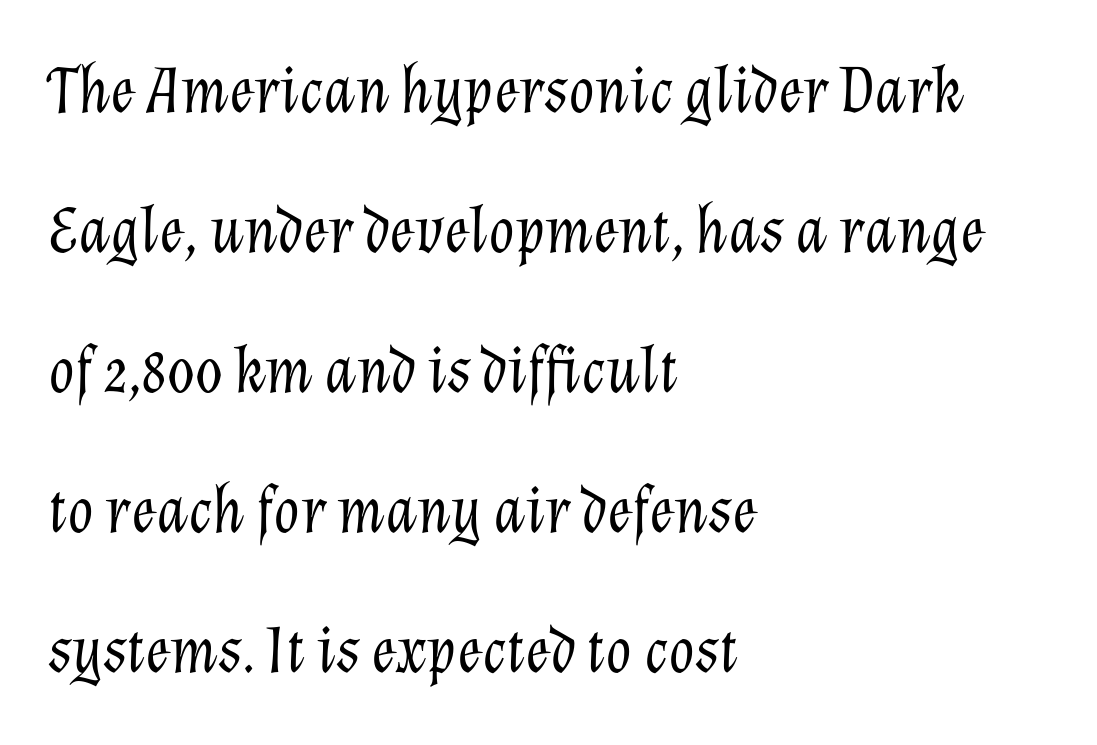
Q: Is the text bold? A: No.
Q: Is the text italic (slanted)? A: Yes, it leans right by about 12 degrees.
Q: Is the text underlined? A: No.
Q: How is the paragraph aligned? A: Left-aligned.
Q: Is the spacing between letters normal or unusually wide? A: Normal.
Q: Is the spacing between lines tight, normal or loose? A: Loose.
Q: Width (condensed, normal, or wide)? A: Normal.
Q: Stroke contrast? A: Low.
Q: x-height? A: Medium.
Q: Monospaced? A: No.
